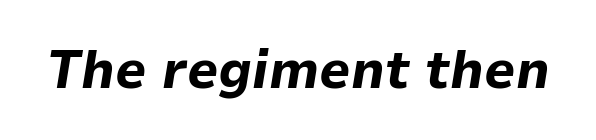
The image shows 55 px bold type, italic (leaning right); set normal letter spacing, not underlined; low stroke contrast and a medium x-height.
